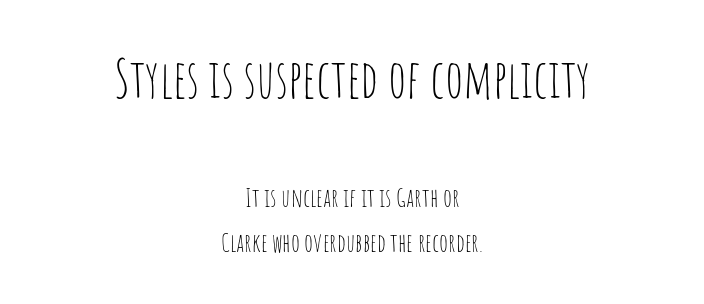
{"serif": "no", "italic": "no", "bold": "no", "weight": "thin", "width": "condensed", "stroke_contrast": "low", "x_height": "large", "monospaced": "no", "underline": "no", "align": "center", "line_spacing_ratio": 1.76, "letter_spacing": "normal", "letter_spacing_em": 0.0, "larger_block": "first", "size_ratio": 2.04, "glyph_px": 53}
